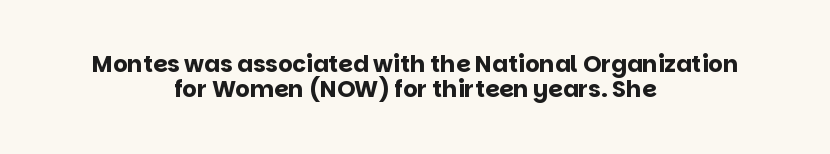
Vertically, the passage feels compressed, each row crowding the next. Caption: multi-line text, centered on the measure. Weight: bold. This is the regular roman posture of the typeface.
